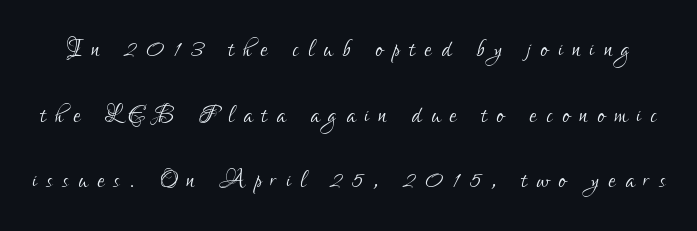
Looks like regular typesetting: each glyph gets only the width it needs. What kind of face is this? One without serifs — a sans. The space directly below the letters is spotless. Vertical stems look standard width or narrower in stroke. Students, note that the glyphs here are deliberately spaced far apart.
